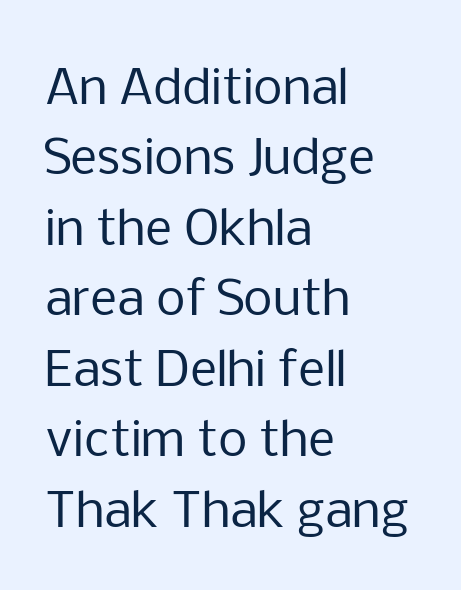
Q: Is the text bold? A: No.
Q: Is the text italic (slanted)? A: No, it is upright.
Q: Is the typeface a serif or a sans-serif typeface? A: Sans-serif.
Q: Is the text underlined? A: No.
Q: How is the paragraph aligned? A: Left-aligned.
Q: Is the spacing between letters normal or unusually wide? A: Normal.
Q: Is the spacing between lines tight, normal or loose? A: Normal.
Q: Width (condensed, normal, or wide)? A: Normal.
Q: Stroke contrast? A: Low.
Q: x-height? A: Medium.
Q: Monospaced? A: No.
